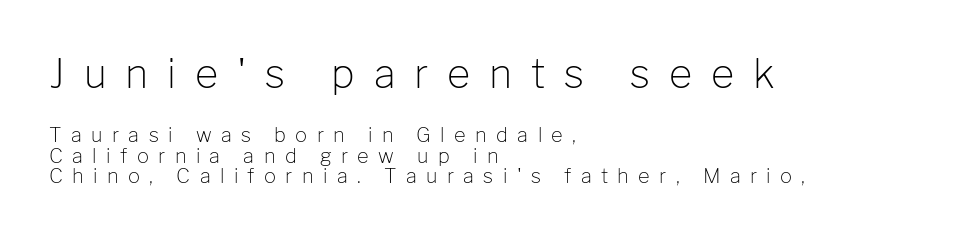
Does the bottom block carry the larger type? No, the top block does. Unlike italic type, these characters show no tilt at all. The space beneath each line is pristine and unruled. The letterforms stand isolated, each surrounded by extra space.
